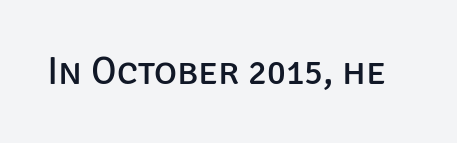
The image shows 39 px regular-weight sans-serif type, upright; set normal letter spacing, not underlined; low stroke contrast and a large x-height.
